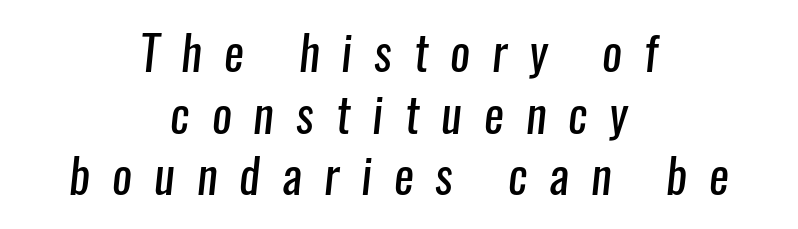
{"serif": "no", "bold": "no", "weight": "regular", "width": "condensed", "stroke_contrast": "low", "x_height": "medium", "monospaced": "no", "underline": "no", "align": "center", "line_spacing": "normal", "line_spacing_ratio": 1.31, "letter_spacing": "wide", "letter_spacing_em": 0.47, "glyph_px": 47}
